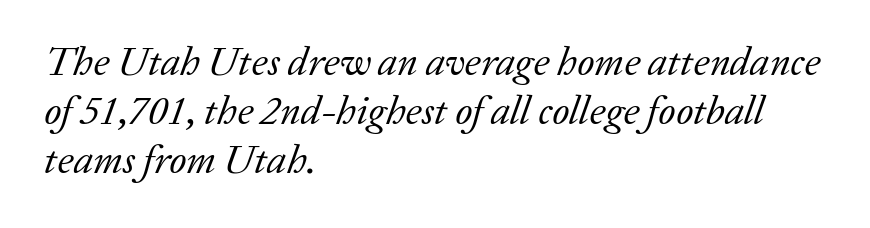
The image shows 40 px regular-weight serif type, italic (leaning right); set left-aligned, line spacing 1.23x, normal letter spacing, not underlined; low stroke contrast and a medium x-height.
